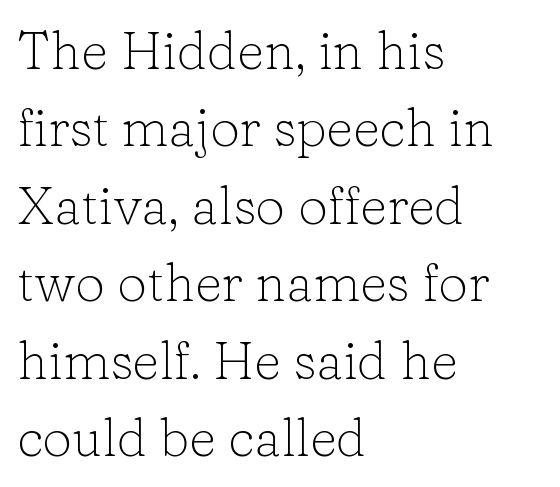
{"serif": "yes", "italic": "no", "bold": "no", "weight": "light", "width": "normal", "stroke_contrast": "low", "x_height": "medium", "monospaced": "no", "underline": "no", "align": "left", "line_spacing": "normal", "line_spacing_ratio": 1.46, "letter_spacing": "normal", "letter_spacing_em": 0.0, "glyph_px": 53}
